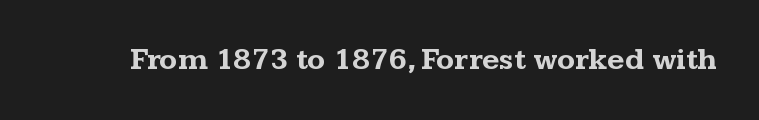
Q: Is the text bold? A: Yes.
Q: Is the text italic (slanted)? A: No, it is upright.
Q: Is the typeface a serif or a sans-serif typeface? A: Serif.
Q: Is the text underlined? A: No.
Q: Is the spacing between letters normal or unusually wide? A: Normal.
Q: Width (condensed, normal, or wide)? A: Wide.
Q: Stroke contrast? A: Medium.
Q: x-height? A: Medium.
Q: Monospaced? A: No.
